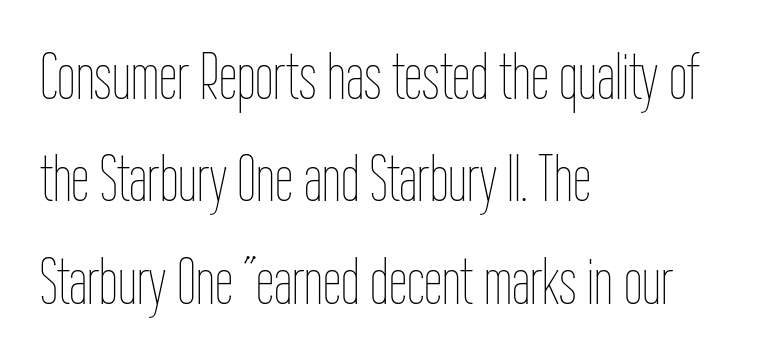
The image shows 66 px thin, condensed type, upright; set left-aligned, normal line spacing (1.55x), normal letter spacing, not underlined; low stroke contrast and a medium x-height.
